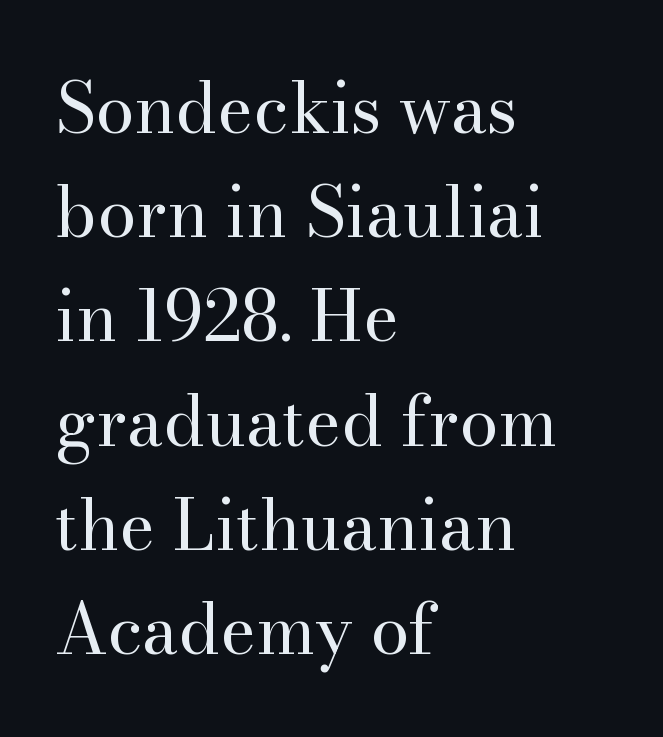
{"serif": "yes", "italic": "no", "bold": "no", "weight": "regular", "width": "normal", "stroke_contrast": "high", "x_height": "small", "monospaced": "no", "underline": "no", "align": "left", "line_spacing": "normal", "line_spacing_ratio": 1.51, "letter_spacing": "normal", "letter_spacing_em": 0.0, "glyph_px": 69}
